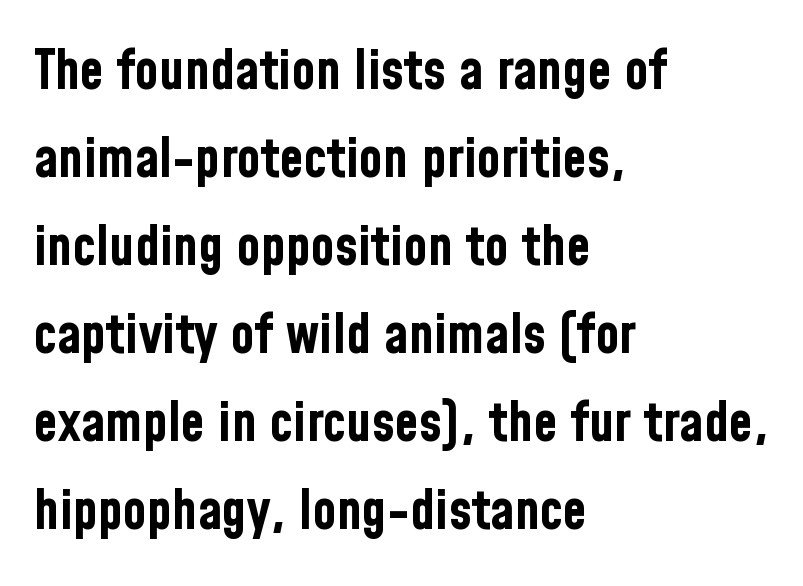
The image shows 55 px bold, condensed sans-serif type, upright; set left-aligned, normal line spacing (1.6x), normal letter spacing, not underlined; low stroke contrast and a medium x-height.
